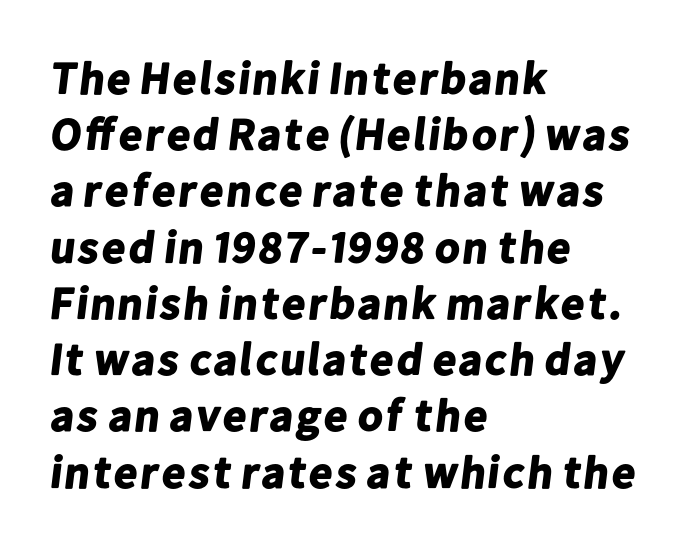
Q: Is the text bold? A: Yes.
Q: Is the typeface a serif or a sans-serif typeface? A: Sans-serif.
Q: Is the text underlined? A: No.
Q: How is the paragraph aligned? A: Left-aligned.
Q: Is the spacing between letters normal or unusually wide? A: Normal.
Q: Is the spacing between lines tight, normal or loose? A: Normal.
Q: Width (condensed, normal, or wide)? A: Normal.
Q: Stroke contrast? A: Low.
Q: x-height? A: Medium.
Q: Monospaced? A: No.
